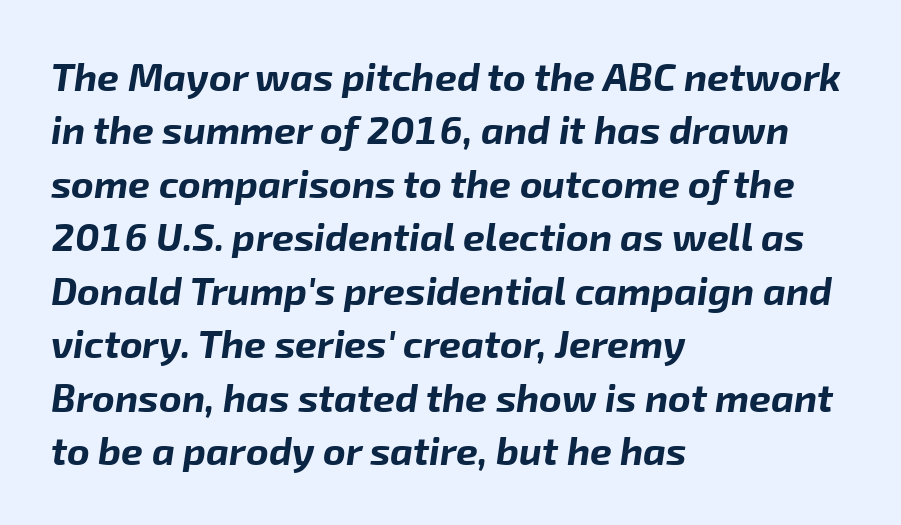
The image shows 39 px bold type, italic (leaning right); set left-aligned, normal line spacing (1.37x), normal letter spacing, not underlined; low stroke contrast and a medium x-height.
